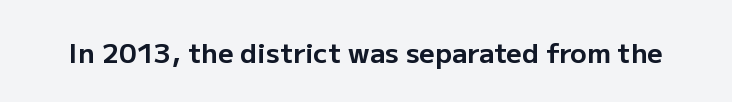
Q: Is the text bold? A: Yes.
Q: Is the text italic (slanted)? A: No, it is upright.
Q: Is the text underlined? A: No.
Q: Is the spacing between letters normal or unusually wide? A: Normal.
